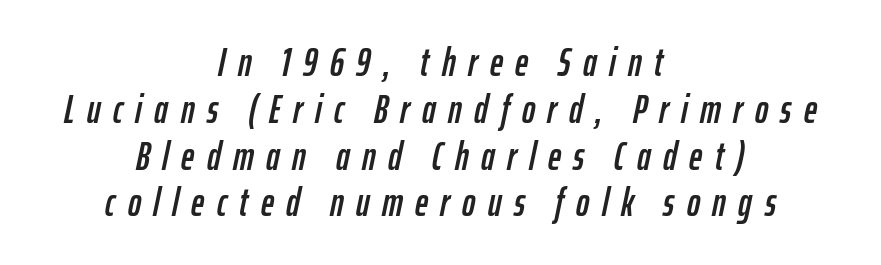
{"italic": "yes", "lean": "right", "slant_degrees": 12, "width": "condensed", "stroke_contrast": "low", "x_height": "medium", "monospaced": "no", "underline": "no", "align": "center", "line_spacing_ratio": 1.17, "letter_spacing": "wide", "letter_spacing_em": 0.31, "glyph_px": 40}
